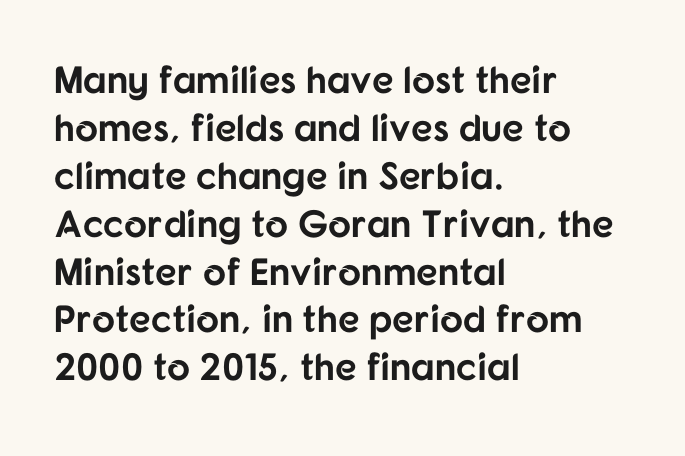
The image shows 38 px bold sans-serif type, upright; set left-aligned, normal line spacing (1.26x), normal letter spacing, not underlined; low stroke contrast and a medium x-height.
